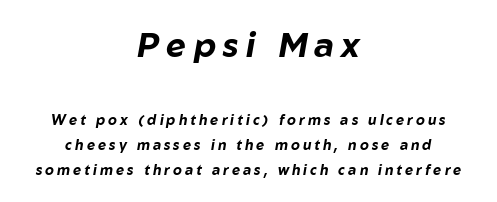
The image shows 34 px bold type, italic (leaning right); set centered, line spacing 1.79x, unusually wide letter spacing (+0.22 em), not underlined; the first (top) block is 2.43x larger; low stroke contrast and a medium x-height.
